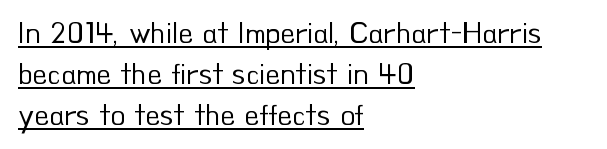
{"serif": "no", "italic": "no", "bold": "no", "weight": "regular", "width": "normal", "stroke_contrast": "low", "x_height": "small", "monospaced": "no", "underline": "yes", "align": "left", "line_spacing": "normal", "line_spacing_ratio": 1.37, "letter_spacing": "normal", "letter_spacing_em": 0.0, "glyph_px": 30}
